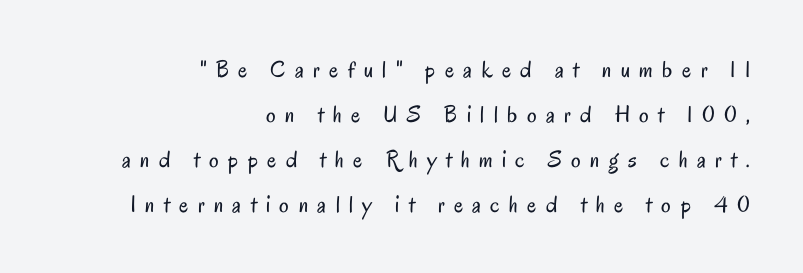
The image shows 24 px text type, upright; set right-aligned, line spacing 1.87x, unusually wide letter spacing (+0.39 em), not underlined.
